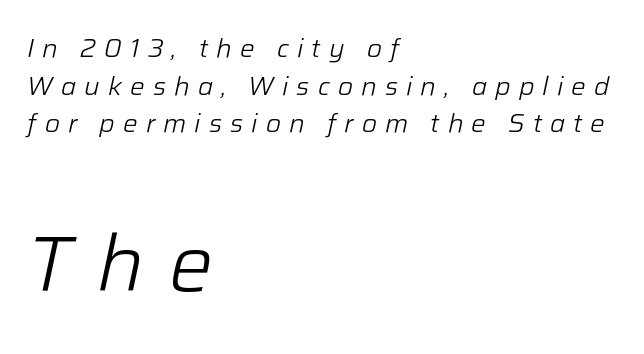
{"italic": "yes", "lean": "right", "slant_degrees": 12, "bold": "no", "weight": "light", "width": "normal", "stroke_contrast": "low", "x_height": "medium", "monospaced": "no", "underline": "no", "align": "left", "line_spacing": "normal", "line_spacing_ratio": 1.45, "letter_spacing": "wide", "letter_spacing_em": 0.31, "larger_block": "second", "size_ratio": 3.0, "glyph_px": 78}
